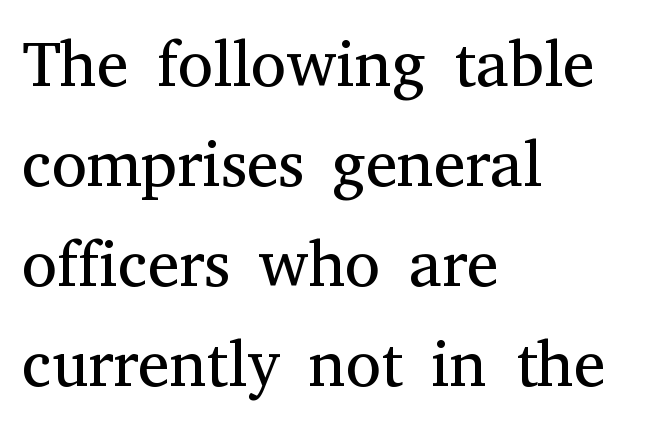
The image shows 64 px regular-weight serif type, upright; set left-aligned, normal line spacing (1.56x), normal letter spacing, not underlined; medium stroke contrast and a medium x-height.
